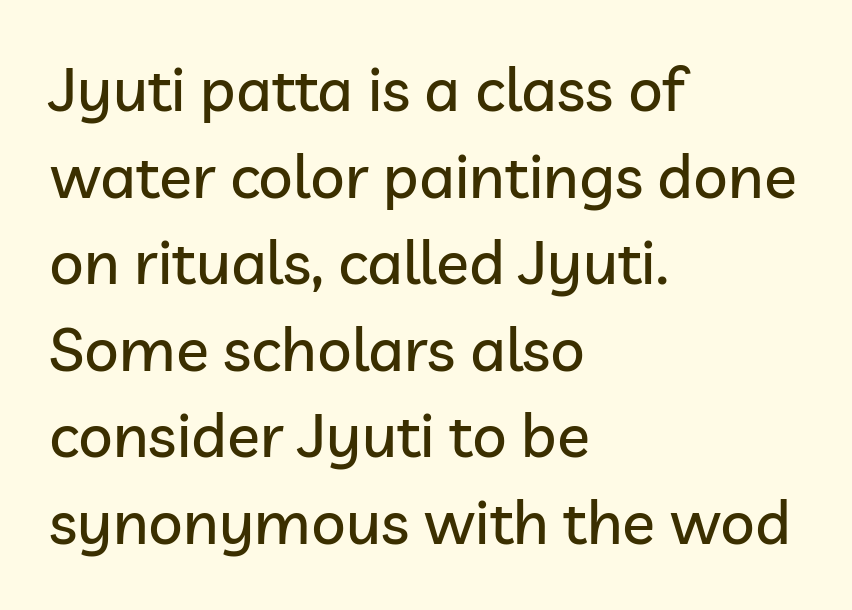
In terms of posture, this sample is upright. The compositor pushed each line to the left boundary. Each letter keeps its own natural width here, so spacing adapts to shape. These lines are composed in type without serifs.
